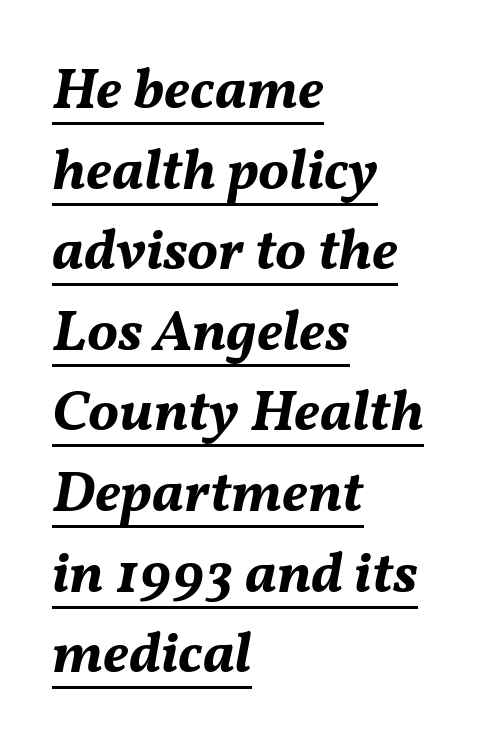
{"italic": "yes", "lean": "right", "slant_degrees": 11, "bold": "yes", "weight": "bold", "width": "normal", "stroke_contrast": "medium", "x_height": "medium", "monospaced": "no", "underline": "yes", "align": "left", "line_spacing": "normal", "line_spacing_ratio": 1.39, "letter_spacing": "normal", "letter_spacing_em": 0.0, "glyph_px": 58}
